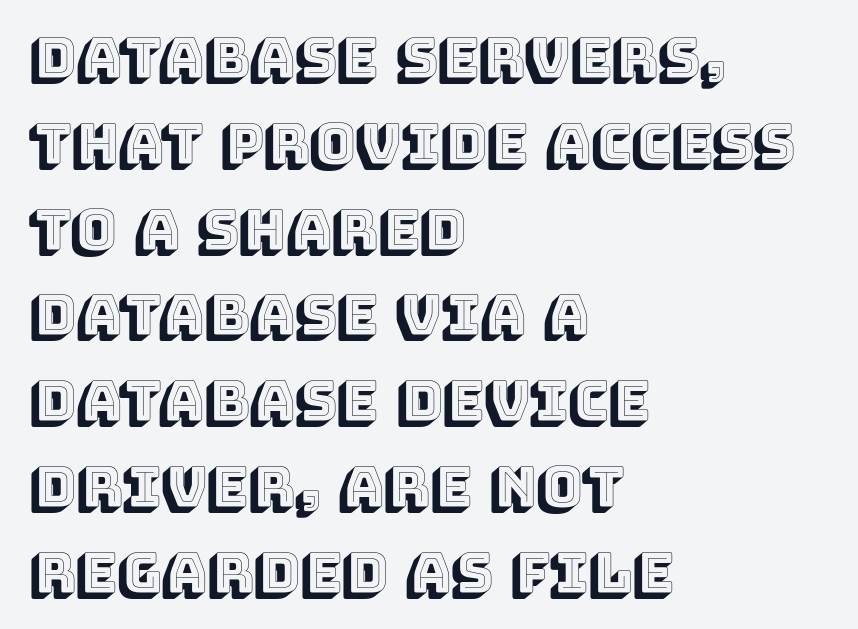
Character widths vary here, with narrow letters taking less room than wide ones. Quick note: not italic, upright. Normally led — the rows are evenly, conventionally spaced. Nothing unusual about the tracking: characters are spaced as the font intends. Quick note: underline off.
